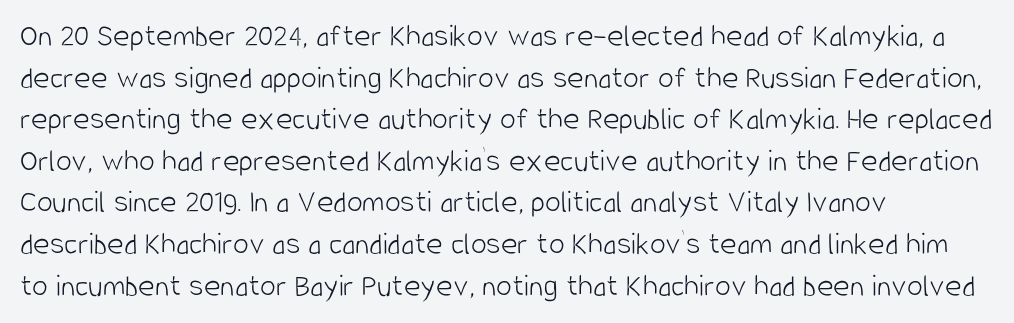
The image shows 32 px light, condensed sans-serif type, upright; set left-aligned, normal line spacing (1.3x), normal letter spacing, not underlined; low stroke contrast and a large x-height.
